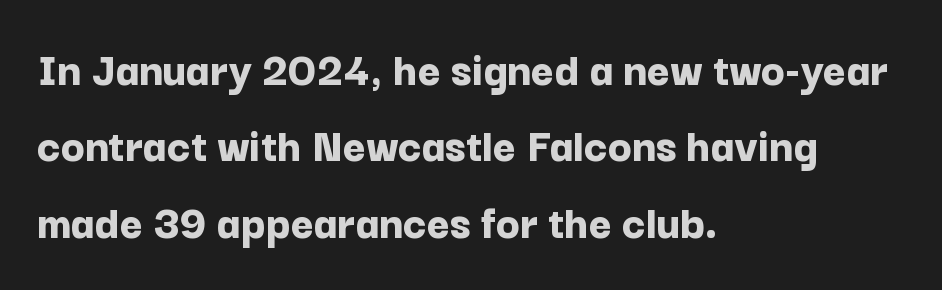
Q: Is the text bold? A: Yes.
Q: Is the text italic (slanted)? A: No, it is upright.
Q: Is the typeface a serif or a sans-serif typeface? A: Sans-serif.
Q: Is the text underlined? A: No.
Q: How is the paragraph aligned? A: Left-aligned.
Q: Is the spacing between letters normal or unusually wide? A: Normal.
Q: Is the spacing between lines tight, normal or loose? A: Normal.
Q: Width (condensed, normal, or wide)? A: Normal.
Q: Stroke contrast? A: Low.
Q: x-height? A: Medium.
Q: Monospaced? A: No.
